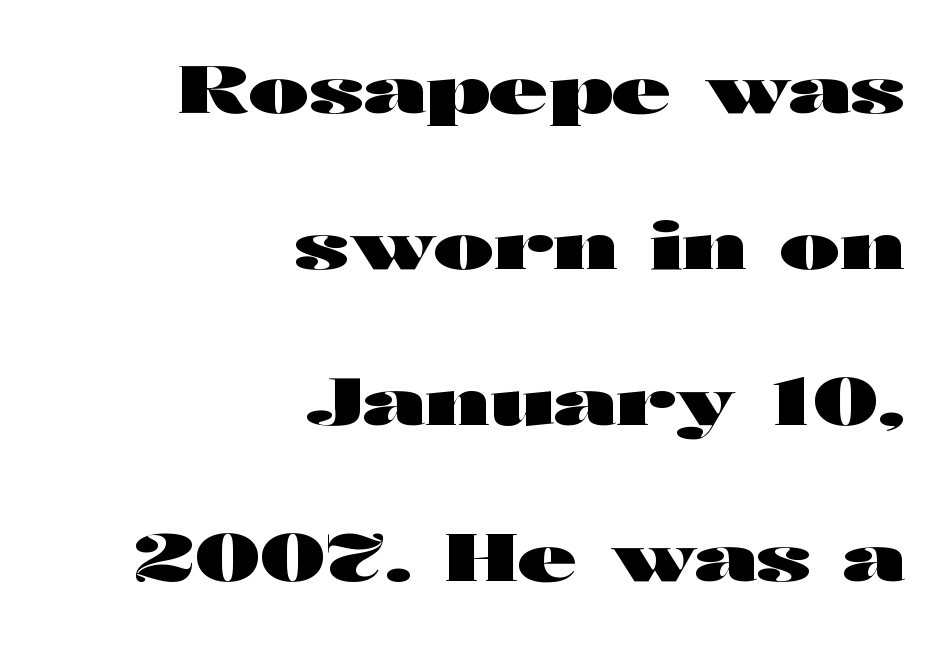
The image shows 65 px heavy, wide type, upright; set right-aligned, loose line spacing (2.4x), normal letter spacing, not underlined; high stroke contrast and a medium x-height.
